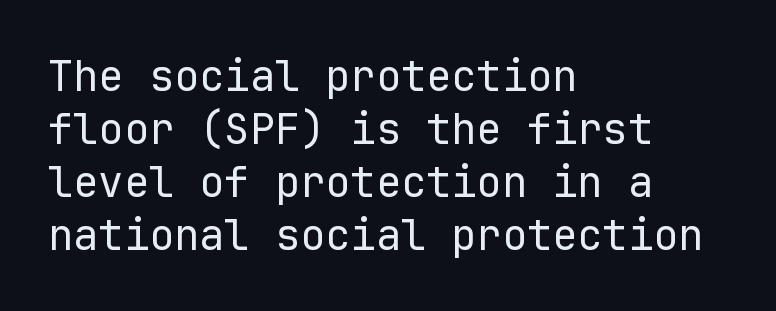
{"serif": "no", "italic": "no", "bold": "no", "weight": "regular", "width": "normal", "stroke_contrast": "low", "x_height": "medium", "monospaced": "yes", "underline": "no", "align": "left", "line_spacing": "normal", "line_spacing_ratio": 1.26, "letter_spacing": "normal", "letter_spacing_em": 0.0, "glyph_px": 42}
